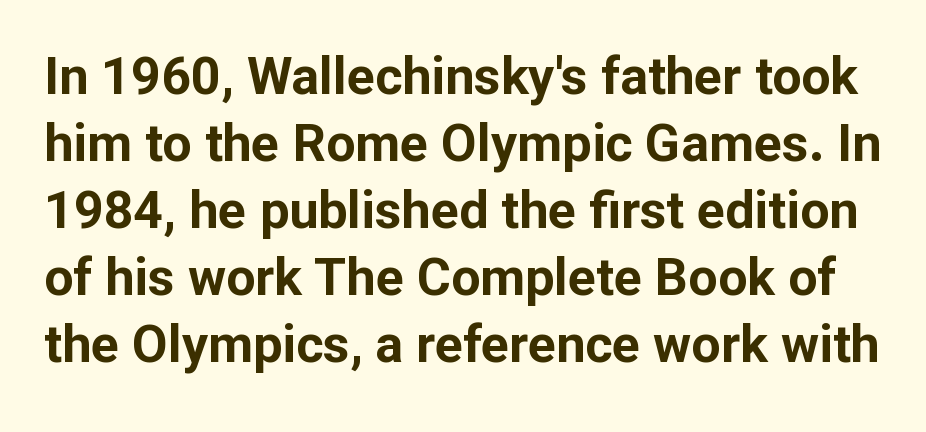
{"serif": "no", "italic": "no", "bold": "yes", "weight": "bold", "width": "normal", "stroke_contrast": "low", "x_height": "medium", "monospaced": "no", "underline": "no", "line_spacing": "normal", "line_spacing_ratio": 1.29, "letter_spacing": "normal", "letter_spacing_em": 0.0, "glyph_px": 52}
